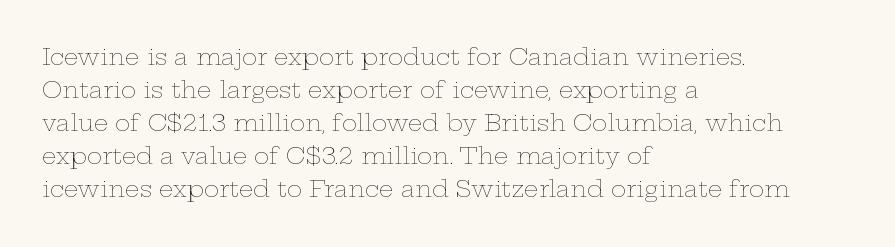
The image shows 23 px text type, upright; set left-aligned, normal line spacing (1.44x), normal letter spacing, not underlined.
